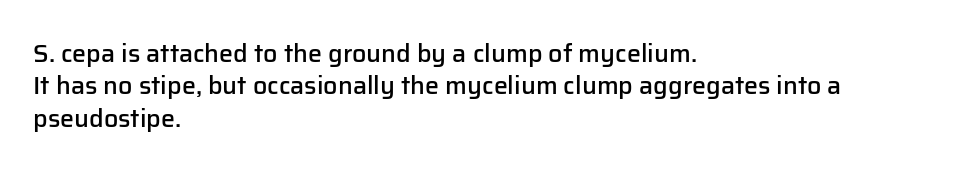
The image shows 25 px text type, upright; set left-aligned, normal line spacing (1.3x), normal letter spacing, not underlined.
